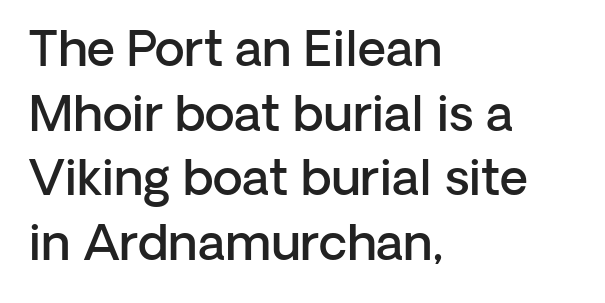
Q: Is the text bold? A: Semi-bold.
Q: Is the text italic (slanted)? A: No, it is upright.
Q: Is the typeface a serif or a sans-serif typeface? A: Sans-serif.
Q: Is the text underlined? A: No.
Q: How is the paragraph aligned? A: Left-aligned.
Q: Is the spacing between letters normal or unusually wide? A: Normal.
Q: Is the spacing between lines tight, normal or loose? A: Normal.
Q: Width (condensed, normal, or wide)? A: Normal.
Q: Stroke contrast? A: Low.
Q: x-height? A: Medium.
Q: Monospaced? A: No.
